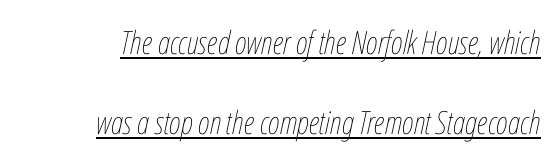
The image shows 32 px thin, condensed type, italic (leaning right); set loose line spacing (2.49x), normal letter spacing, underlined; low stroke contrast and a medium x-height.
